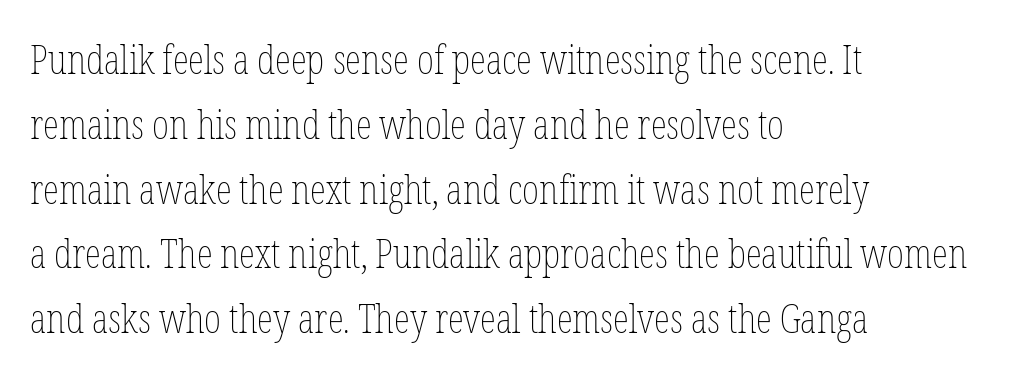
{"italic": "no", "bold": "no", "weight": "thin", "width": "condensed", "stroke_contrast": "low", "x_height": "medium", "monospaced": "no", "underline": "no", "align": "left", "line_spacing": "normal", "line_spacing_ratio": 1.58, "letter_spacing": "normal", "letter_spacing_em": 0.0, "glyph_px": 41}
